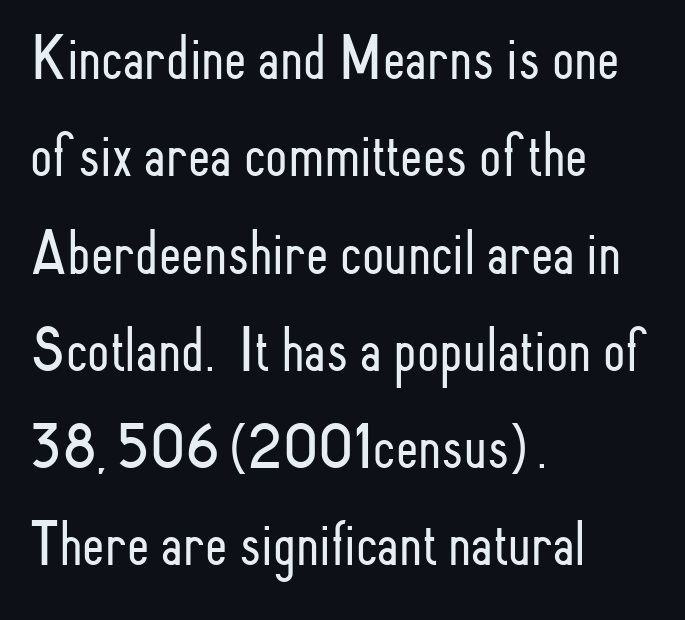
{"serif": "no", "italic": "no", "bold": "no", "weight": "light", "width": "condensed", "stroke_contrast": "low", "x_height": "small", "monospaced": "no", "underline": "no", "align": "left", "line_spacing": "normal", "line_spacing_ratio": 1.52, "letter_spacing": "normal", "letter_spacing_em": 0.0, "glyph_px": 64}
